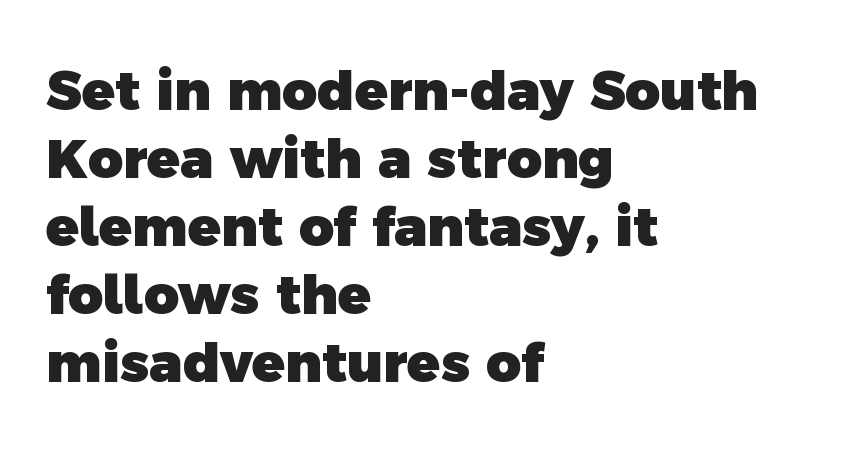
{"serif": "no", "bold": "yes", "weight": "heavy", "width": "normal", "x_height": "medium", "monospaced": "no", "underline": "no", "align": "left", "line_spacing": "normal", "line_spacing_ratio": 1.26, "letter_spacing": "normal", "letter_spacing_em": 0.0, "glyph_px": 54}
